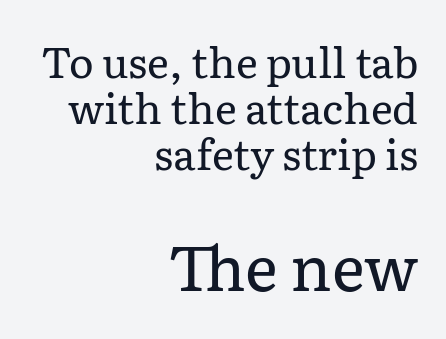
The image shows 63 px regular-weight serif type, upright; set right-aligned, tight line spacing (1.09x), normal letter spacing, not underlined; the second (bottom) block is 1.5x larger; low stroke contrast and a medium x-height.
